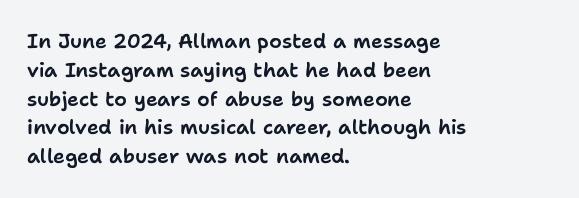
Q: Is the text italic (slanted)? A: No, it is upright.
Q: Is the text underlined? A: No.
Q: How is the paragraph aligned? A: Left-aligned.
Q: Is the spacing between letters normal or unusually wide? A: Normal.
Q: Is the spacing between lines tight, normal or loose? A: Normal.
